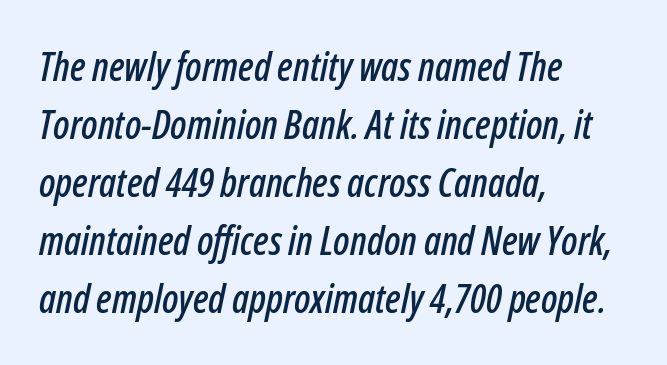
{"italic": "yes", "lean": "right", "slant_degrees": 12, "width": "condensed", "stroke_contrast": "low", "x_height": "medium", "monospaced": "no", "underline": "no", "align": "left", "line_spacing": "normal", "line_spacing_ratio": 1.49, "letter_spacing": "normal", "letter_spacing_em": 0.0, "glyph_px": 39}
